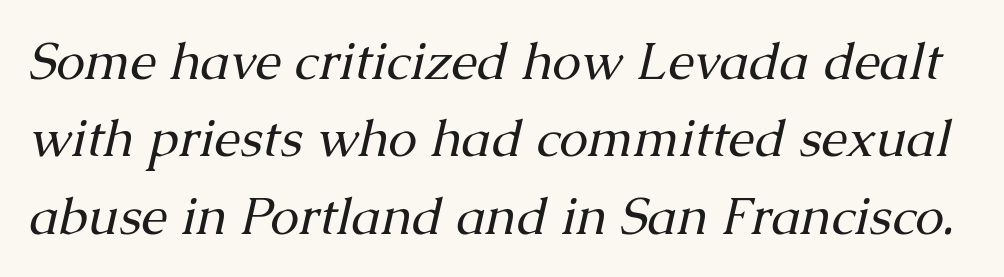
Q: Is the text bold? A: No.
Q: Is the text italic (slanted)? A: Yes, it leans right by about 13 degrees.
Q: Is the typeface a serif or a sans-serif typeface? A: Serif.
Q: Is the text underlined? A: No.
Q: Is the spacing between letters normal or unusually wide? A: Normal.
Q: Is the spacing between lines tight, normal or loose? A: Normal.
Q: Width (condensed, normal, or wide)? A: Normal.
Q: Stroke contrast? A: Medium.
Q: x-height? A: Medium.
Q: Monospaced? A: No.
